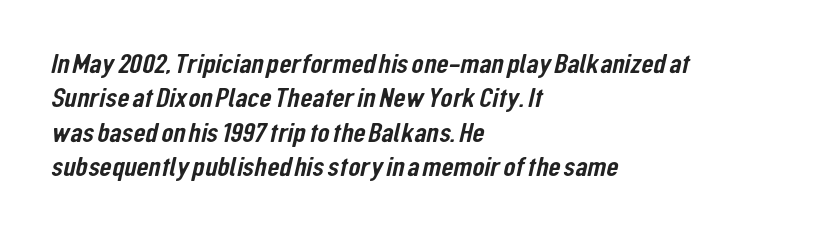
Examine the stroke ends and you'll find no serifs. These lines keep a tight, regular rhythm from letter to letter. Is the block centered? No — it sits flush against the left margin. The gap between lines stays unmarked.
